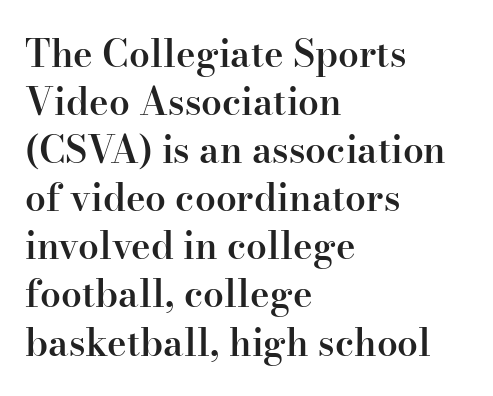
{"serif": "yes", "italic": "no", "bold": "semi", "weight": "semibold", "width": "normal", "stroke_contrast": "high", "x_height": "small", "monospaced": "no", "underline": "no", "align": "left", "line_spacing": "normal", "line_spacing_ratio": 1.3, "letter_spacing": "normal", "letter_spacing_em": 0.0, "glyph_px": 37}
